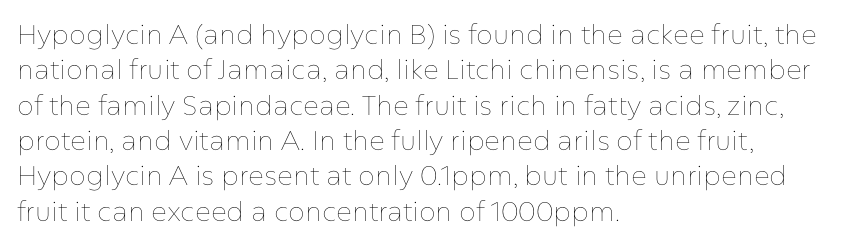
The image shows 27 px text type, upright; set left-aligned, normal line spacing (1.31x), normal letter spacing, not underlined.
